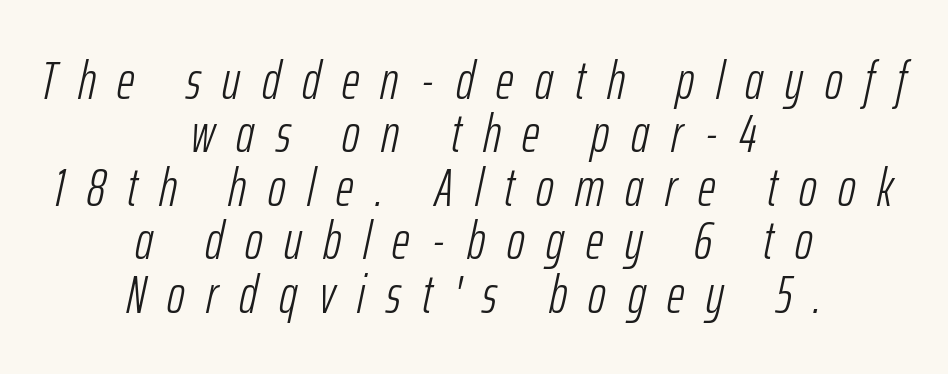
The image shows 54 px light, condensed type, italic (leaning right); set centered, tight line spacing (0.99x), unusually wide letter spacing (+0.4 em), not underlined; low stroke contrast and a medium x-height.
